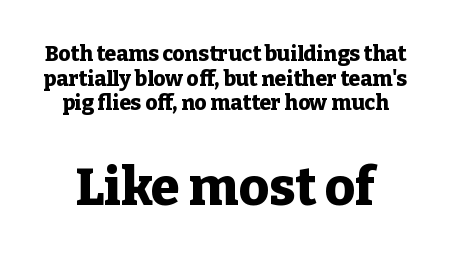
This sample has the flowing, uneven cadence of proportional lettering. Reading top to bottom, the characters get bigger at the block break. Chunky letters — that's bold for sure. Underline: absent. The lettering holds an erect, upright posture throughout.
